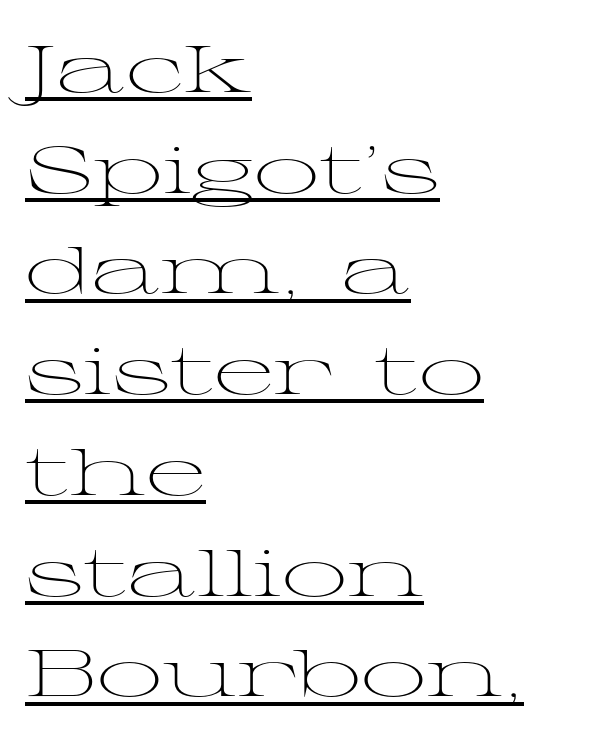
The image shows 65 px light, wide serif type, upright; set left-aligned, normal line spacing (1.55x), normal letter spacing, underlined; medium stroke contrast and a medium x-height.
